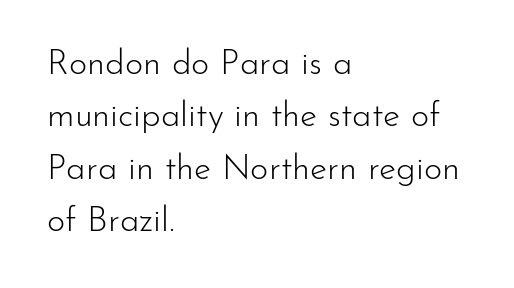
Q: Is the text bold? A: No.
Q: Is the text italic (slanted)? A: No, it is upright.
Q: Is the typeface a serif or a sans-serif typeface? A: Sans-serif.
Q: Is the text underlined? A: No.
Q: How is the paragraph aligned? A: Left-aligned.
Q: Is the spacing between letters normal or unusually wide? A: Normal.
Q: Is the spacing between lines tight, normal or loose? A: Normal.
Q: Width (condensed, normal, or wide)? A: Normal.
Q: Stroke contrast? A: Low.
Q: x-height? A: Small.
Q: Monospaced? A: No.
